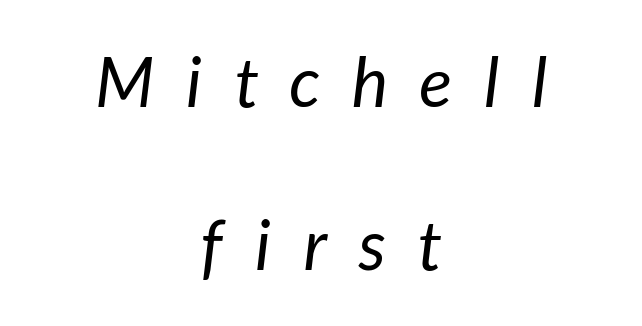
Layout note: lines centered. The letters advance in unequal steps, a hallmark of proportional type. Summary of weight: not heavy and not bold. The passage shown stacks its lines with a broad gap. The space beneath each line is pristine and unruled.
